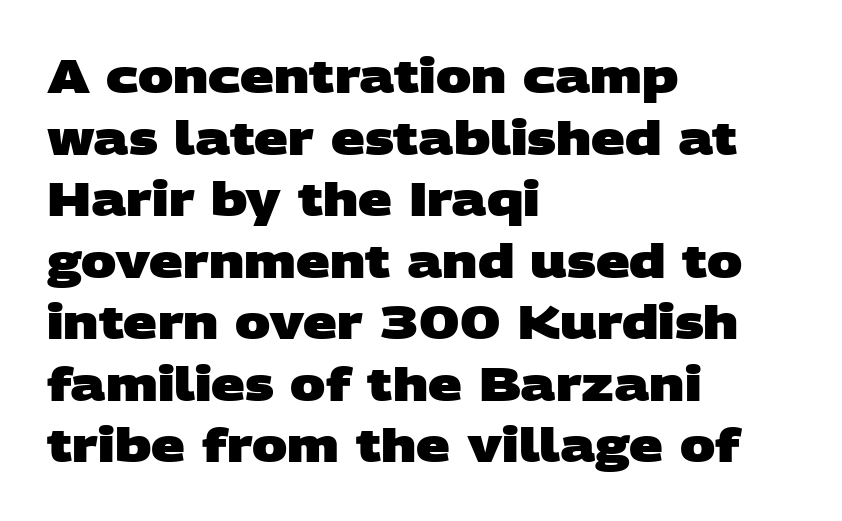
Q: Is the text bold? A: Yes.
Q: Is the typeface a serif or a sans-serif typeface? A: Sans-serif.
Q: Is the text underlined? A: No.
Q: How is the paragraph aligned? A: Left-aligned.
Q: Is the spacing between letters normal or unusually wide? A: Normal.
Q: Is the spacing between lines tight, normal or loose? A: Normal.
Q: Width (condensed, normal, or wide)? A: Wide.
Q: Stroke contrast? A: Low.
Q: x-height? A: Large.
Q: Monospaced? A: No.
